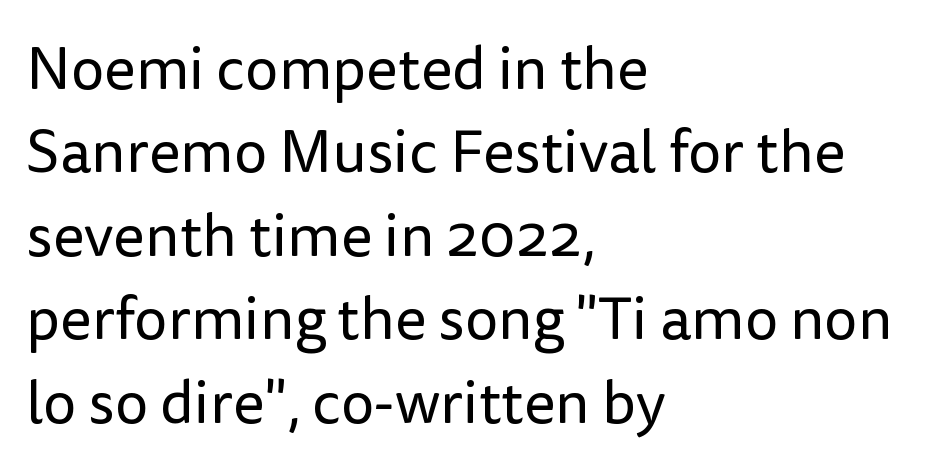
The image shows 60 px regular-weight sans-serif type, upright; set left-aligned, normal line spacing (1.39x), normal letter spacing, not underlined; low stroke contrast and a medium x-height.
